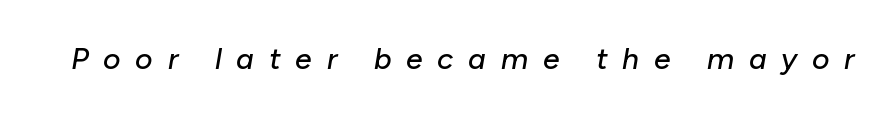
{"italic": "yes", "lean": "right", "slant_degrees": 10, "width": "normal", "stroke_contrast": "low", "x_height": "medium", "monospaced": "no", "underline": "no", "letter_spacing": "wide", "letter_spacing_em": 0.49, "glyph_px": 30}
